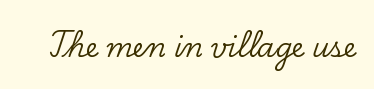
This rendering leaves character spacing at its baseline value. Has an underline been added? It has not.
